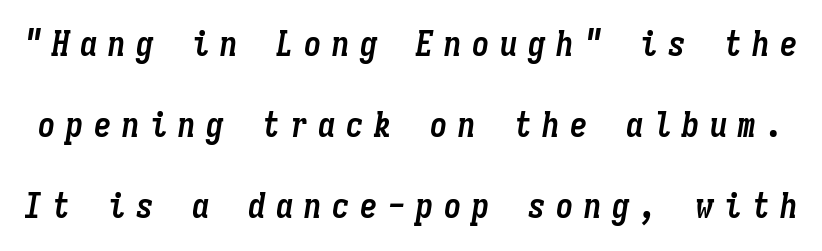
{"italic": "yes", "lean": "right", "slant_degrees": 9, "bold": "yes", "weight": "semibold", "width": "condensed", "stroke_contrast": "low", "x_height": "medium", "monospaced": "yes", "underline": "no", "line_spacing": "loose", "line_spacing_ratio": 2.32, "letter_spacing": "wide", "letter_spacing_em": 0.3, "glyph_px": 35}
